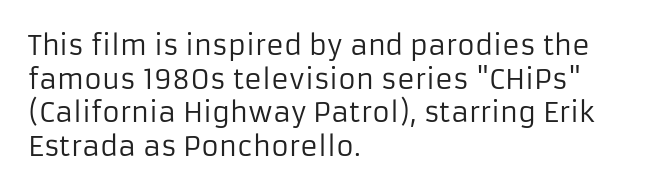
The image shows 27 px text type, upright; set left-aligned, normal line spacing (1.25x), normal letter spacing, not underlined.
